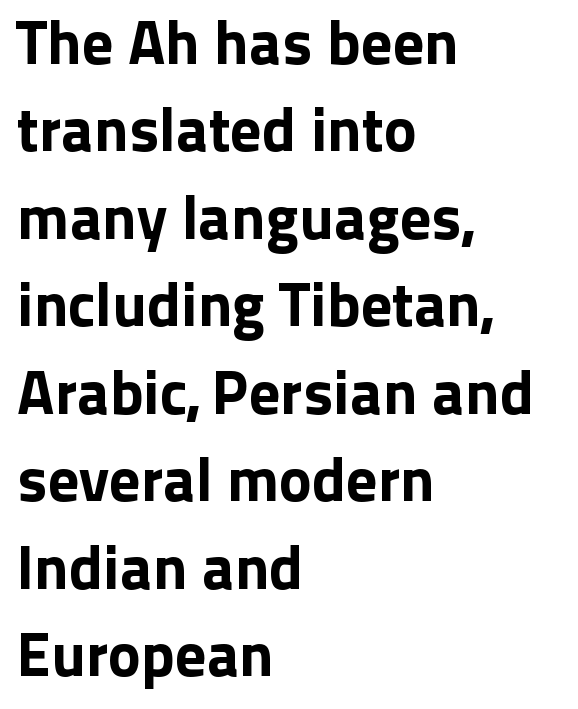
{"serif": "no", "italic": "no", "width": "normal", "stroke_contrast": "low", "x_height": "medium", "monospaced": "no", "underline": "no", "align": "left", "line_spacing": "normal", "line_spacing_ratio": 1.41, "letter_spacing": "normal", "letter_spacing_em": 0.0, "glyph_px": 62}
